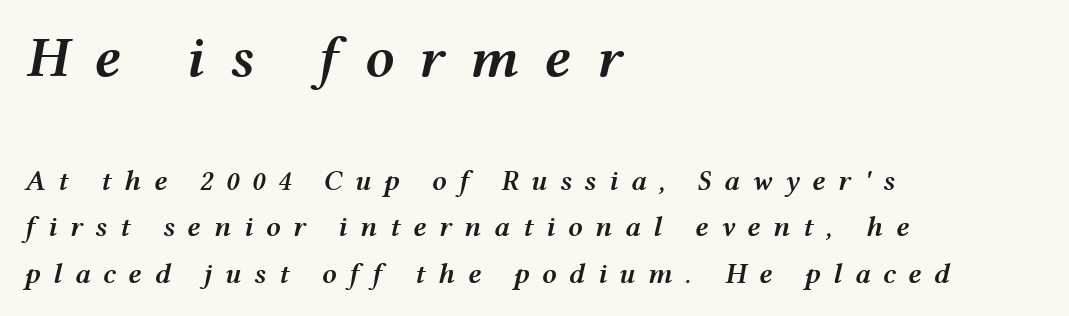
The image shows 58 px semibold, wide type, italic (leaning right); set left-aligned, normal line spacing (1.61x), unusually wide letter spacing (+0.43 em), not underlined; the first (top) block is 2.0x larger; medium stroke contrast and a medium x-height.
